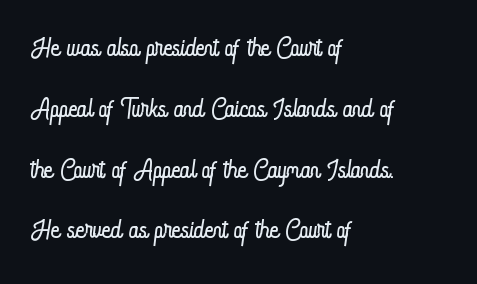
The image shows 38 px light, condensed type; set left-aligned, normal line spacing (1.6x), normal letter spacing, not underlined; low stroke contrast and a small x-height.
